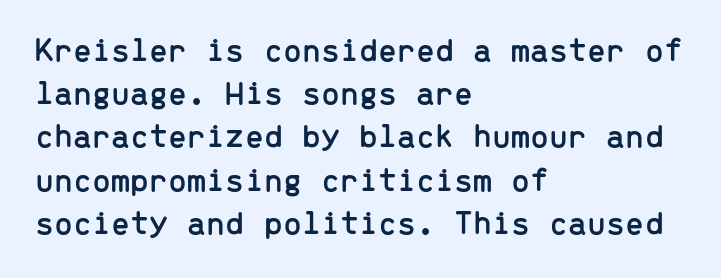
Q: Is the text italic (slanted)? A: No, it is upright.
Q: Is the typeface a serif or a sans-serif typeface? A: Sans-serif.
Q: Is the text underlined? A: No.
Q: How is the paragraph aligned? A: Left-aligned.
Q: Is the spacing between letters normal or unusually wide? A: Normal.
Q: Is the spacing between lines tight, normal or loose? A: Normal.
Q: Width (condensed, normal, or wide)? A: Normal.
Q: Stroke contrast? A: Low.
Q: x-height? A: Medium.
Q: Monospaced? A: Yes.
